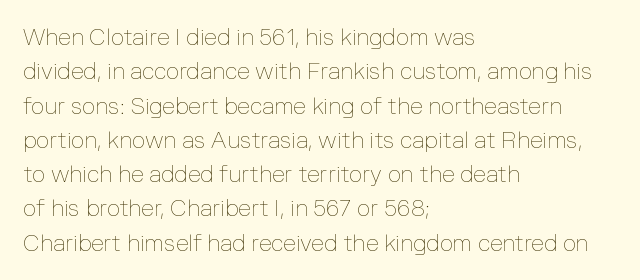
Q: Is the text bold? A: No.
Q: Is the text italic (slanted)? A: No, it is upright.
Q: Is the text underlined? A: No.
Q: How is the paragraph aligned? A: Left-aligned.
Q: Is the spacing between letters normal or unusually wide? A: Normal.
Q: Is the spacing between lines tight, normal or loose? A: Normal.
